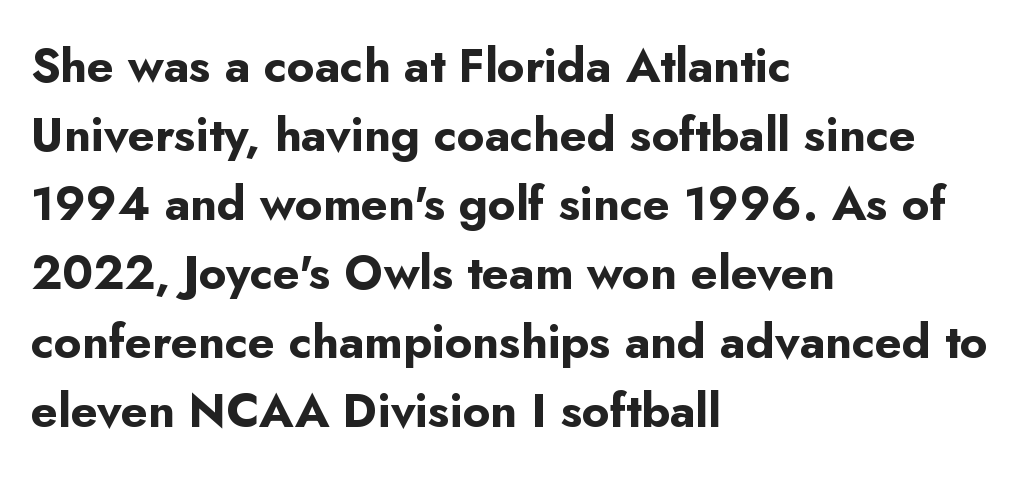
Q: Is the text bold? A: Yes.
Q: Is the text italic (slanted)? A: No, it is upright.
Q: Is the typeface a serif or a sans-serif typeface? A: Sans-serif.
Q: Is the text underlined? A: No.
Q: How is the paragraph aligned? A: Left-aligned.
Q: Is the spacing between letters normal or unusually wide? A: Normal.
Q: Is the spacing between lines tight, normal or loose? A: Normal.
Q: Width (condensed, normal, or wide)? A: Normal.
Q: Stroke contrast? A: Low.
Q: x-height? A: Small.
Q: Monospaced? A: No.
